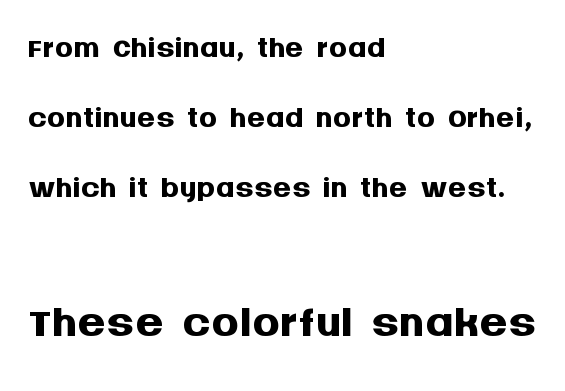
The image shows 69 px semibold sans-serif type, upright; set left-aligned, normal line spacing (1.52x), normal letter spacing, not underlined; the second (bottom) block is 1.5x larger; medium stroke contrast and a large x-height.
